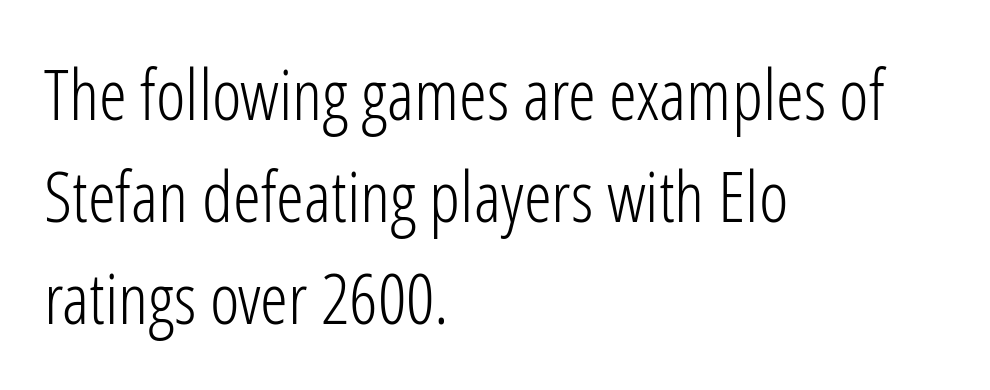
{"serif": "no", "italic": "no", "bold": "no", "weight": "light", "width": "condensed", "stroke_contrast": "low", "x_height": "medium", "monospaced": "no", "underline": "no", "align": "left", "line_spacing": "normal", "line_spacing_ratio": 1.44, "letter_spacing": "normal", "letter_spacing_em": 0.0, "glyph_px": 71}
